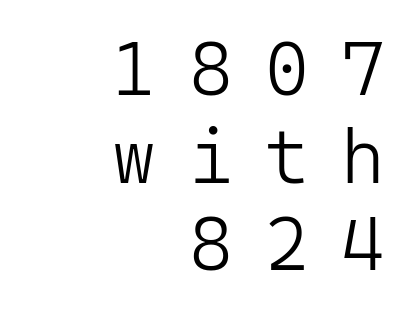
Note the uniform advance width — an 'i' takes as much space as an 'm'. Nope, not italic — everything's standing straight. Weight: regular or lighter. The specimen omits any rule beneath the text block's lines.
